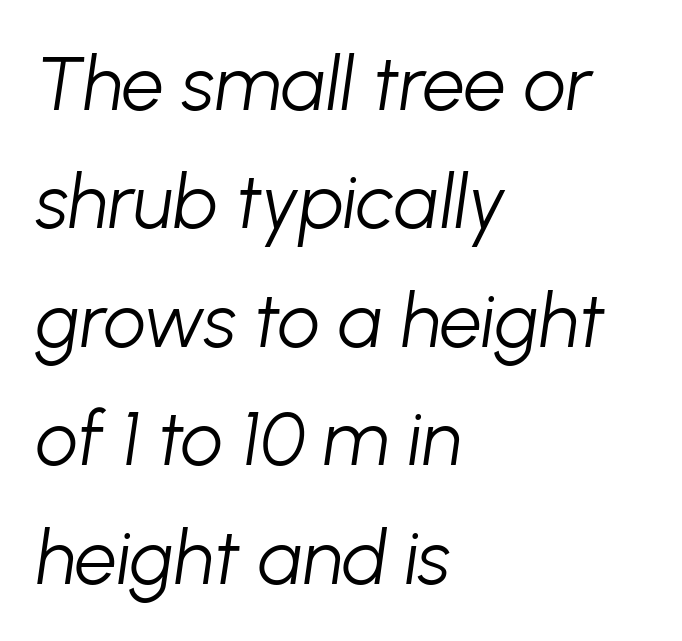
Q: Is the text bold? A: No.
Q: Is the text italic (slanted)? A: Yes, it leans right by about 8 degrees.
Q: Is the text underlined? A: No.
Q: How is the paragraph aligned? A: Left-aligned.
Q: Is the spacing between letters normal or unusually wide? A: Normal.
Q: Is the spacing between lines tight, normal or loose? A: Normal.
Q: Width (condensed, normal, or wide)? A: Normal.
Q: Stroke contrast? A: Low.
Q: x-height? A: Medium.
Q: Monospaced? A: No.
